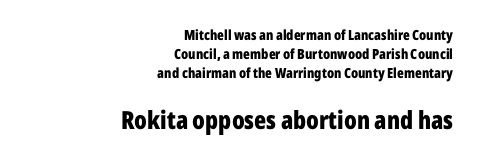
Q: Is the text bold? A: Yes.
Q: Is the text italic (slanted)? A: No, it is upright.
Q: Is the text underlined? A: No.
Q: How is the paragraph aligned? A: Right-aligned.
Q: Is the spacing between letters normal or unusually wide? A: Normal.
Q: Is the spacing between lines tight, normal or loose? A: Normal.
Q: Which block of text is set in a larger size, the first (top) or the second (bottom)? A: The second (bottom) one.
